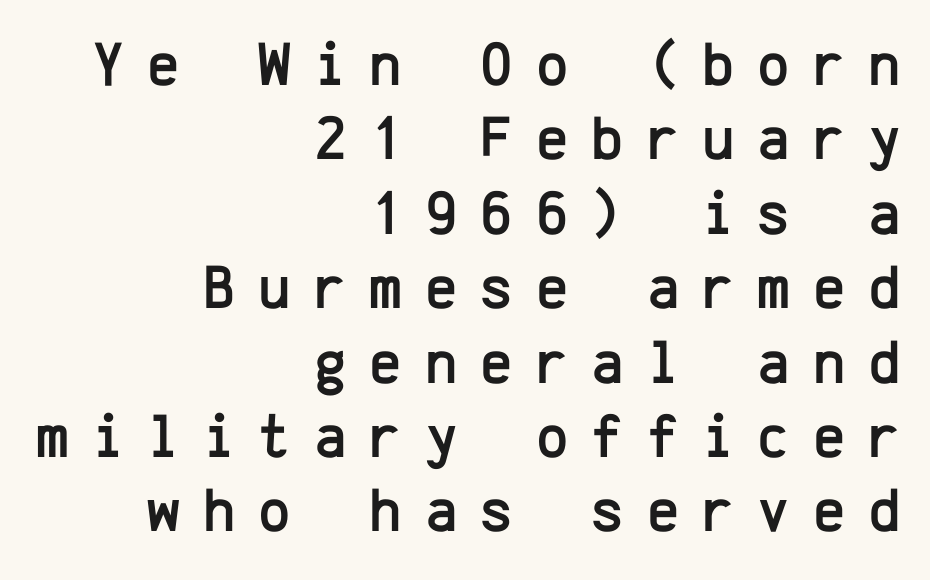
Short note: letters widely spaced. Posture: vertical. This sample is right-justified, so line beginnings fall wherever the words allow. Each letter, wide or thin by design, is forced into the same width here. Underlining? Definitely not there.
